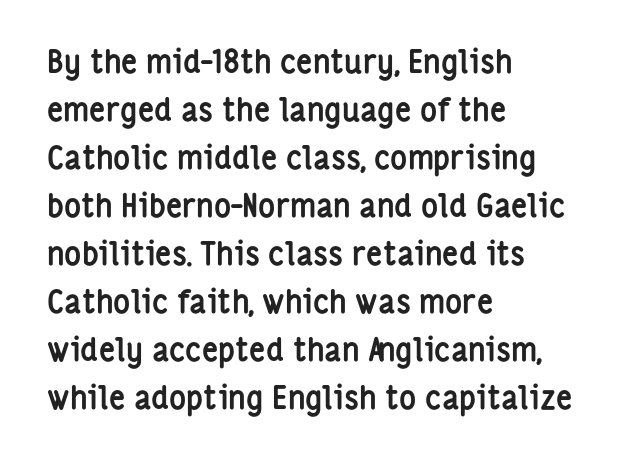
{"serif": "no", "italic": "no", "bold": "yes", "weight": "semibold", "width": "condensed", "stroke_contrast": "low", "x_height": "medium", "monospaced": "no", "underline": "no", "align": "left", "line_spacing": "normal", "line_spacing_ratio": 1.5, "letter_spacing": "normal", "letter_spacing_em": 0.0, "glyph_px": 32}
